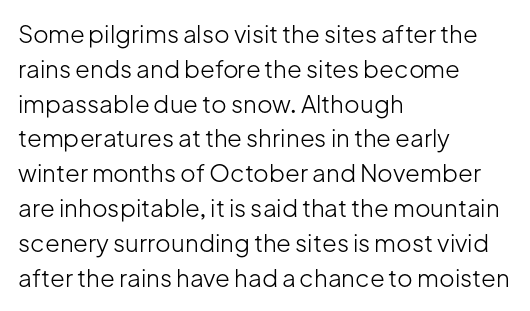
{"italic": "no", "bold": "no", "underline": "no", "align": "left", "line_spacing": "normal", "line_spacing_ratio": 1.45, "letter_spacing": "normal", "letter_spacing_em": 0.0, "glyph_px": 24}
